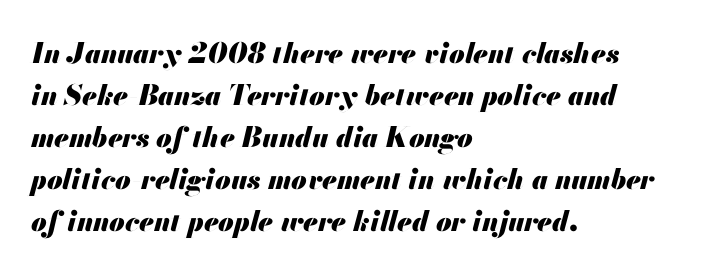
The image shows 28 px heavy type, italic (leaning right); set left-aligned, normal line spacing (1.5x), normal letter spacing, not underlined; medium stroke contrast and a small x-height.
